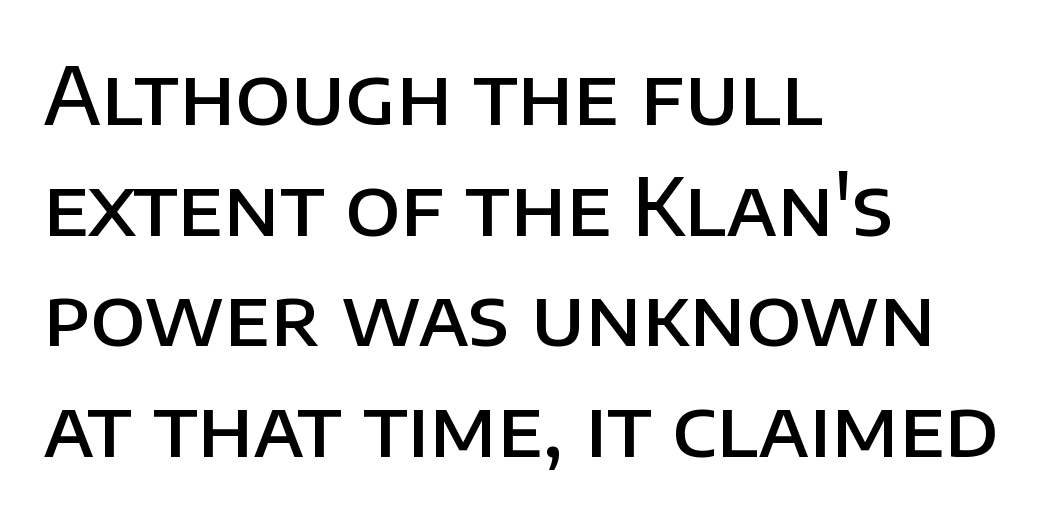
Set as a demibold, roughly 600 on the weight scale. The horizontal fit of the characters is conventional and even. Any mark beneath the type? The region is blank. Horizontal alignment here is leftward, the default for most running prose. Regular leading. Each letter's strokes conclude bluntly, with no projecting serifs.
